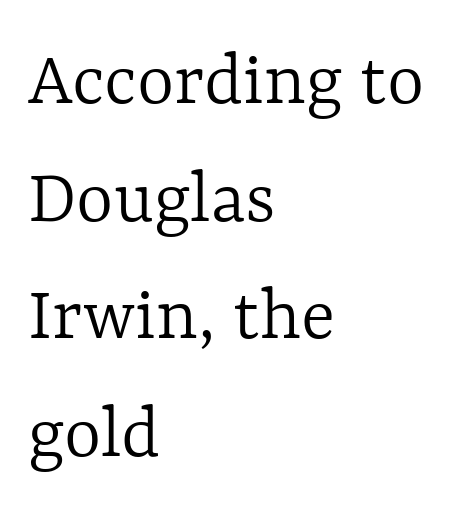
Q: Is the text bold? A: No.
Q: Is the text italic (slanted)? A: No, it is upright.
Q: Is the text underlined? A: No.
Q: How is the paragraph aligned? A: Left-aligned.
Q: Is the spacing between letters normal or unusually wide? A: Normal.
Q: Is the spacing between lines tight, normal or loose? A: Normal.
Q: Width (condensed, normal, or wide)? A: Normal.
Q: x-height? A: Medium.
Q: Monospaced? A: No.
